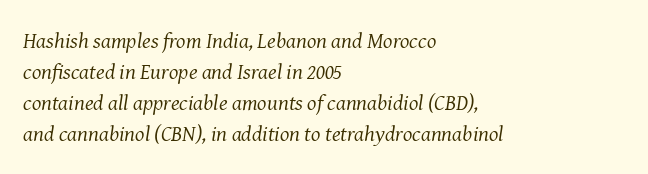
Q: Is the text bold? A: No.
Q: Is the text italic (slanted)? A: Yes, it leans right by about 8 degrees.
Q: Is the text underlined? A: No.
Q: How is the paragraph aligned? A: Left-aligned.
Q: Is the spacing between letters normal or unusually wide? A: Normal.
Q: Is the spacing between lines tight, normal or loose? A: Normal.
